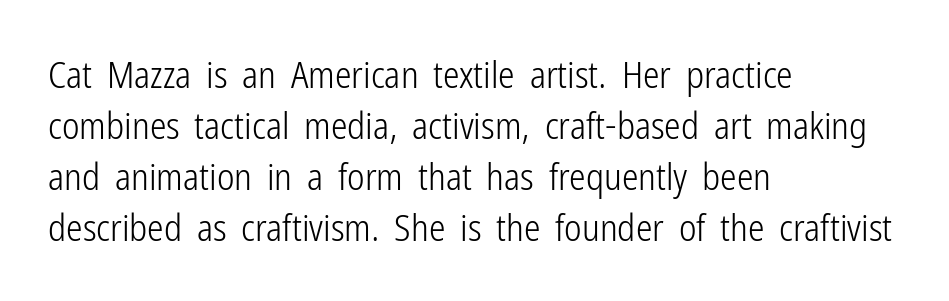
Bare-footed words on every line. Nope, not italic — everything's standing straight. The line texture is even and compact thanks to regular tracking. The block of text has a typical density, with ordinary space between rows. To sum up the face: it is a sans, with no serifs. Horizontal alignment here is leftward, the default for most running prose.
